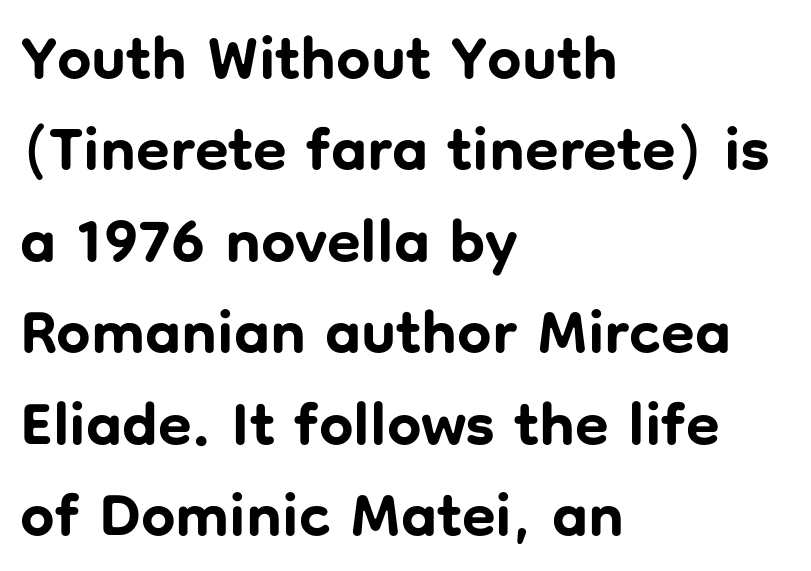
Compared with a centered layout, this one pins lines to the left instead. Descender tails drop into unmarked territory. You can tell it's not italic because the verticals are truly vertical. The font family rendered here belongs to the sans-serif group. Does extra space separate the letters? No, they use regular spacing. Does the weight exceed regular? Yes, all the way to bold.
